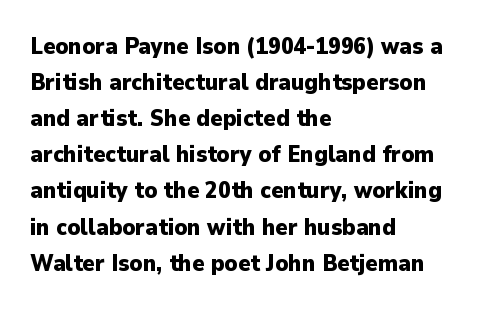
{"italic": "no", "bold": "yes", "underline": "no", "align": "left", "line_spacing": "normal", "line_spacing_ratio": 1.57, "letter_spacing": "normal", "letter_spacing_em": 0.0, "glyph_px": 23}
